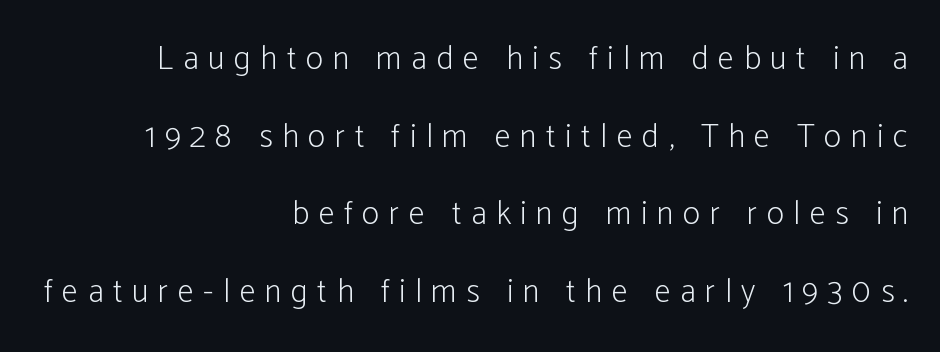
The image shows 33 px light, condensed sans-serif type, upright; set right-aligned, loose line spacing (2.35x), unusually wide letter spacing (+0.29 em), not underlined; low stroke contrast and a medium x-height.
